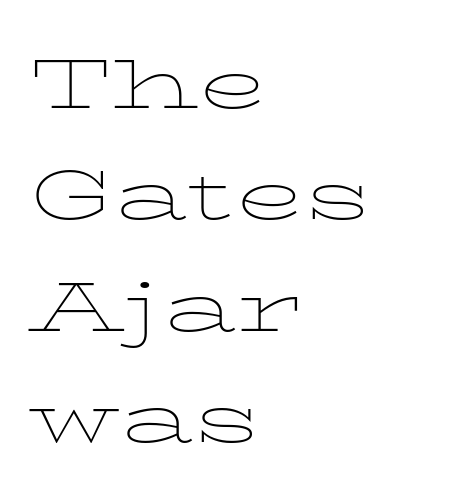
Q: Is the text bold? A: No.
Q: Is the text italic (slanted)? A: No, it is upright.
Q: Is the typeface a serif or a sans-serif typeface? A: Serif.
Q: Is the text underlined? A: No.
Q: How is the paragraph aligned? A: Left-aligned.
Q: Is the spacing between letters normal or unusually wide? A: Normal.
Q: Is the spacing between lines tight, normal or loose? A: Normal.
Q: Width (condensed, normal, or wide)? A: Wide.
Q: Stroke contrast? A: Low.
Q: x-height? A: Medium.
Q: Monospaced? A: No.
